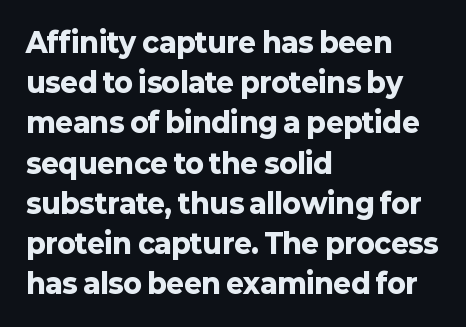
The image shows 27 px bold type, upright; set left-aligned, normal line spacing (1.49x), normal letter spacing, not underlined.
